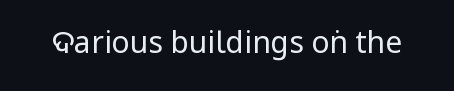
Q: Is the text bold? A: No.
Q: Is the text italic (slanted)? A: No, it is upright.
Q: Is the typeface a serif or a sans-serif typeface? A: Sans-serif.
Q: Is the text underlined? A: No.
Q: Is the spacing between letters normal or unusually wide? A: Normal.
Q: Width (condensed, normal, or wide)? A: Condensed.
Q: Stroke contrast? A: Low.
Q: x-height? A: Large.
Q: Monospaced? A: No.
